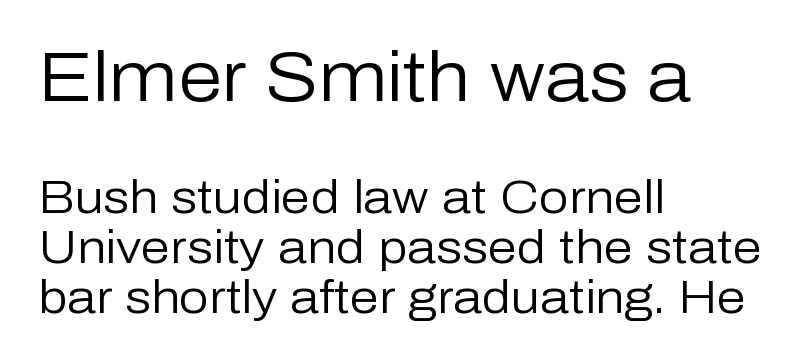
The image shows 71 px regular-weight sans-serif type, upright; set left-aligned, tight line spacing (1.07x), normal letter spacing, not underlined; the first (top) block is 1.51x larger; low stroke contrast and a medium x-height.
